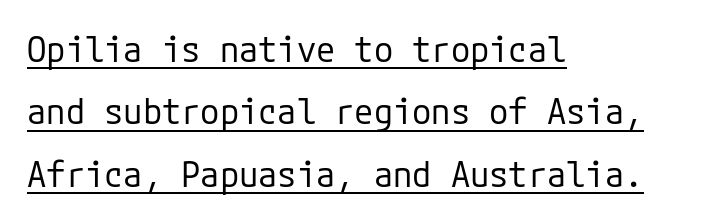
{"serif": "no", "italic": "no", "bold": "no", "weight": "regular", "width": "normal", "stroke_contrast": "low", "x_height": "medium", "underline": "yes", "align": "left", "line_spacing_ratio": 1.78, "letter_spacing": "normal", "letter_spacing_em": 0.0, "glyph_px": 35}
